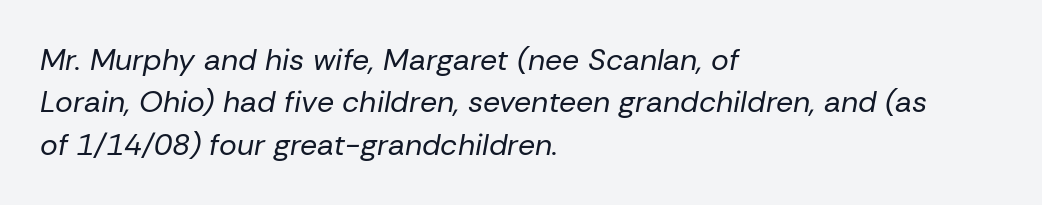
Q: Is the text bold? A: No.
Q: Is the text italic (slanted)? A: Yes, it leans right by about 10 degrees.
Q: Is the text underlined? A: No.
Q: How is the paragraph aligned? A: Left-aligned.
Q: Is the spacing between letters normal or unusually wide? A: Normal.
Q: Is the spacing between lines tight, normal or loose? A: Normal.
Q: Width (condensed, normal, or wide)? A: Normal.
Q: Stroke contrast? A: Low.
Q: x-height? A: Medium.
Q: Monospaced? A: No.
